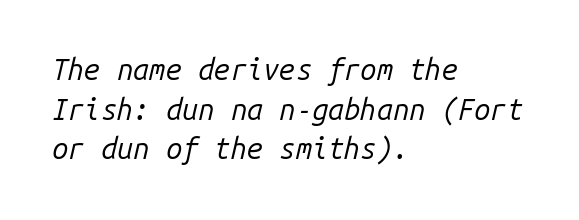
The rendering uses typewriter-style spacing with identical character cells. Tracking here is standard; glyphs follow each other at the usual distance. One glance says typical: line gaps are just what's usual. Stroke thickness stays within the range of a standard reading face or lighter.
